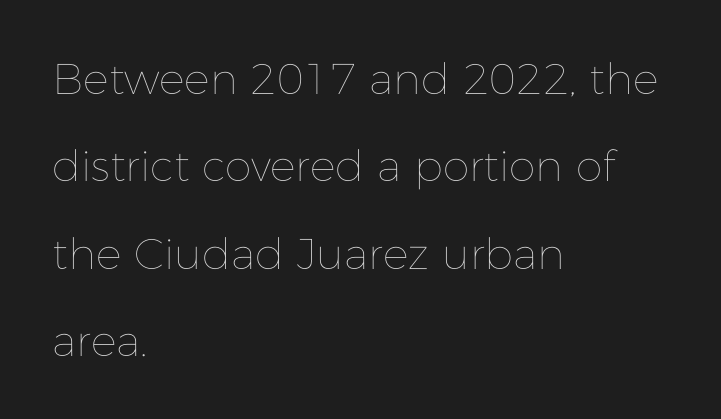
The letters sit at their default tracking, neither squeezed nor spread. Is this a heavy cut? Hardly; it is regular or lighter. Regarding leading, the lines here are spaced well apart. Any mark beneath the type? The region is blank. Is this a fixed-width face? No — the glyphs have proportional, varying widths.
